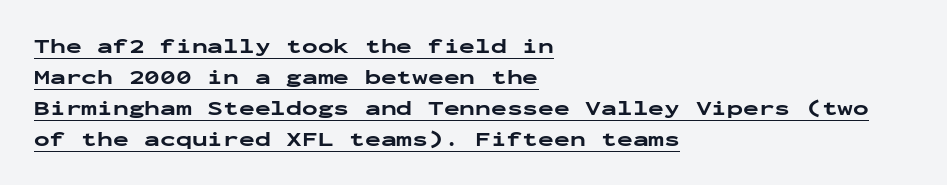
Q: Is the text bold? A: Yes.
Q: Is the text italic (slanted)? A: No, it is upright.
Q: Is the text underlined? A: Yes.
Q: How is the paragraph aligned? A: Left-aligned.
Q: Is the spacing between letters normal or unusually wide? A: Normal.
Q: Is the spacing between lines tight, normal or loose? A: Normal.
